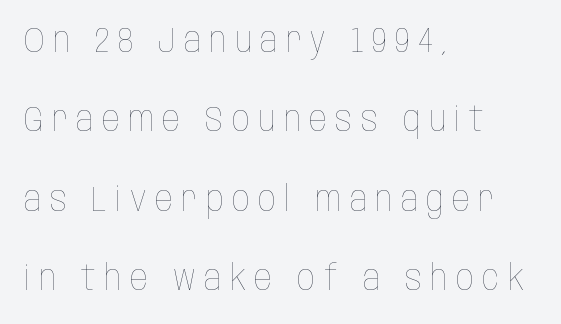
{"italic": "no", "bold": "no", "weight": "thin", "width": "condensed", "stroke_contrast": "low", "x_height": "large", "monospaced": "no", "underline": "no", "align": "left", "line_spacing": "loose", "line_spacing_ratio": 2.27, "letter_spacing": "wide", "letter_spacing_em": 0.24, "glyph_px": 35}
